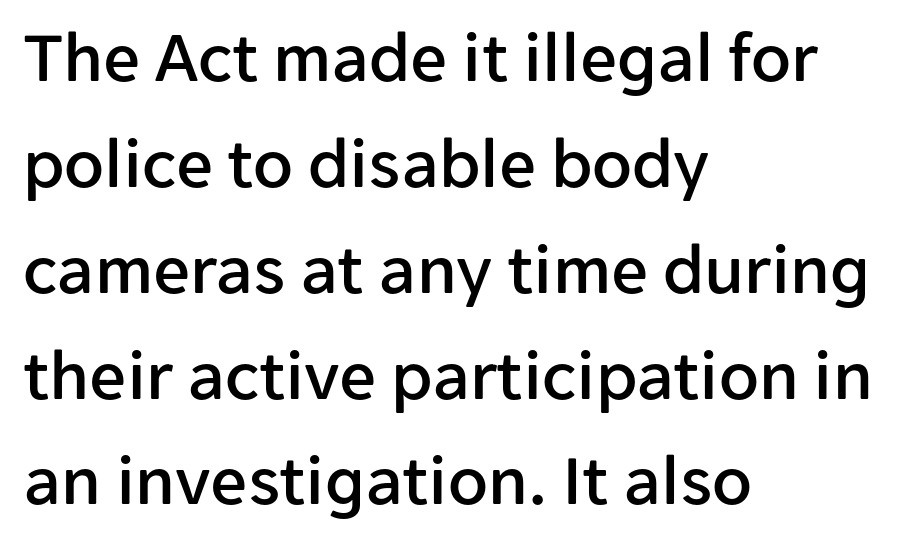
No word sits above an underline. Nobody touched the tracking dial on this one. Is the block centered? No — it sits flush against the left margin. Serifs: no, the terminals of the letterforms are clean. The letters advance in unequal steps, a hallmark of proportional type. If you drew a line through each stem, it would be perfectly vertical.
